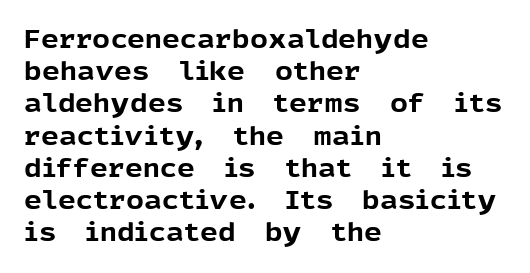
The image shows 25 px bold type, upright; set left-aligned, normal line spacing (1.29x), normal letter spacing, not underlined.
